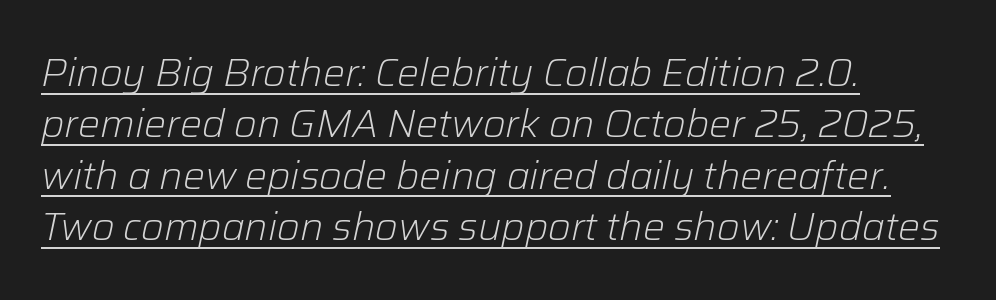
Q: Is the text bold? A: No.
Q: Is the text italic (slanted)? A: Yes, it leans right by about 12 degrees.
Q: Is the text underlined? A: Yes.
Q: How is the paragraph aligned? A: Left-aligned.
Q: Is the spacing between letters normal or unusually wide? A: Normal.
Q: Is the spacing between lines tight, normal or loose? A: Normal.
Q: Width (condensed, normal, or wide)? A: Normal.
Q: Stroke contrast? A: Low.
Q: x-height? A: Medium.
Q: Monospaced? A: No.
